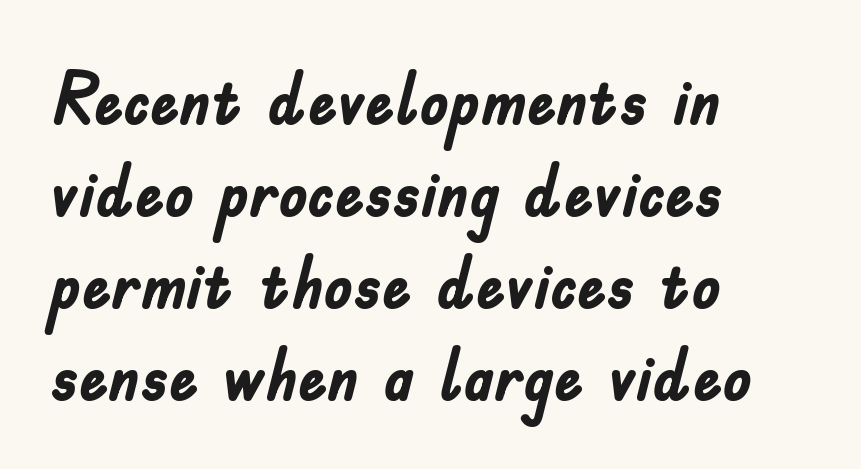
Q: Is the text bold? A: Yes.
Q: Is the text italic (slanted)? A: Yes.
Q: Is the typeface a serif or a sans-serif typeface? A: Sans-serif.
Q: Is the text underlined? A: No.
Q: How is the paragraph aligned? A: Left-aligned.
Q: Is the spacing between letters normal or unusually wide? A: Normal.
Q: Is the spacing between lines tight, normal or loose? A: Normal.
Q: Width (condensed, normal, or wide)? A: Condensed.
Q: Stroke contrast? A: Low.
Q: x-height? A: Small.
Q: Monospaced? A: No.
